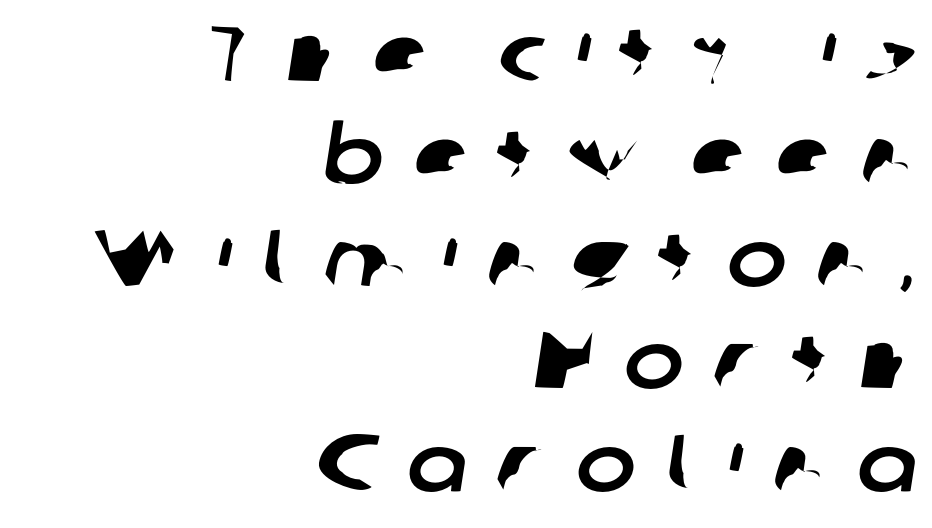
This is sans-serif lettering, the kind often seen on screens and signage. The type is letterspaced generously, with wide tracking. Bare-footed words on every line. What's the leading like? Ordinary, nothing unusual. These lines are set flush right with a ragged left edge. You could not count columns in this text — the font is proportionally spaced.
